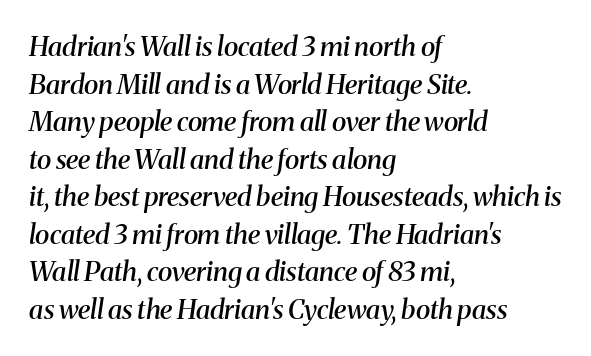
Q: Is the text bold? A: Semi-bold.
Q: Is the text italic (slanted)? A: Yes, it leans right by about 8 degrees.
Q: Is the text underlined? A: No.
Q: How is the paragraph aligned? A: Left-aligned.
Q: Is the spacing between letters normal or unusually wide? A: Normal.
Q: Is the spacing between lines tight, normal or loose? A: Normal.
